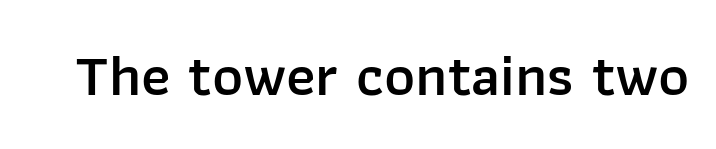
Q: Is the text bold? A: Semi-bold.
Q: Is the text italic (slanted)? A: No, it is upright.
Q: Is the typeface a serif or a sans-serif typeface? A: Sans-serif.
Q: Is the text underlined? A: No.
Q: Is the spacing between letters normal or unusually wide? A: Normal.
Q: Width (condensed, normal, or wide)? A: Normal.
Q: Stroke contrast? A: Low.
Q: x-height? A: Medium.
Q: Monospaced? A: No.
